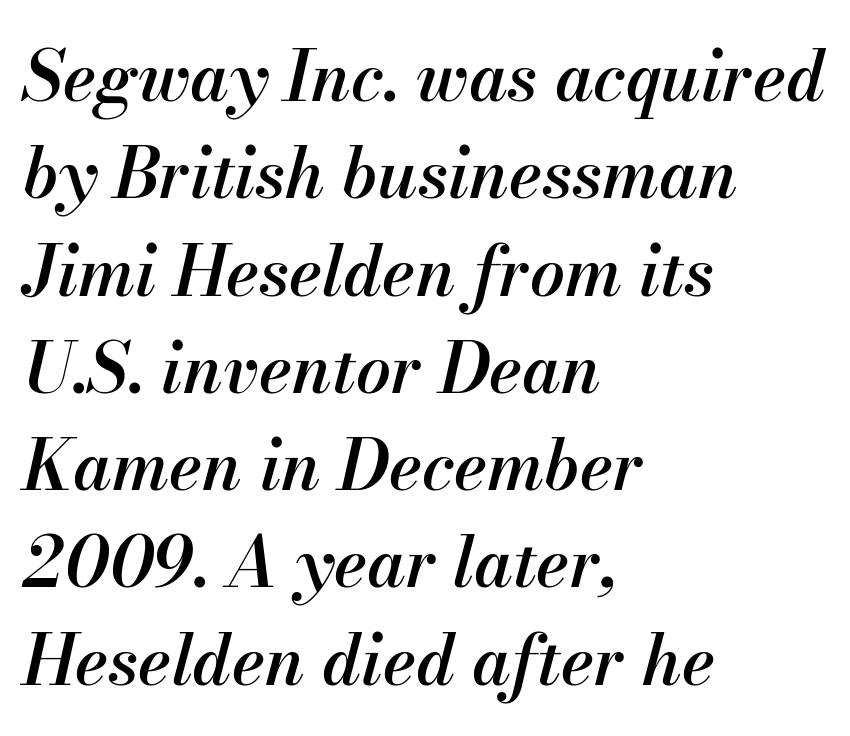
{"italic": "yes", "lean": "right", "slant_degrees": 13, "bold": "semi", "weight": "semibold", "width": "normal", "stroke_contrast": "medium", "x_height": "small", "monospaced": "no", "underline": "no", "align": "left", "line_spacing": "normal", "line_spacing_ratio": 1.41, "letter_spacing": "normal", "letter_spacing_em": 0.0, "glyph_px": 69}
